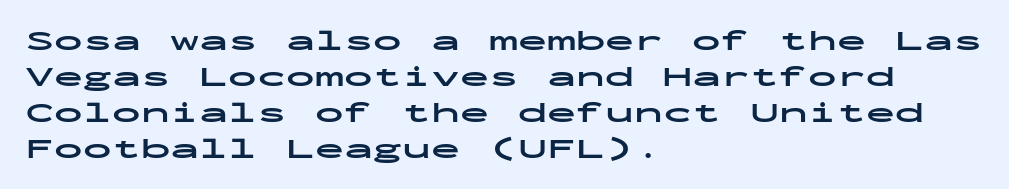
The image shows 29 px bold, wide sans-serif type, upright, monospaced; set left-aligned, line spacing 1.24x, normal letter spacing, not underlined; low stroke contrast and a medium x-height.
